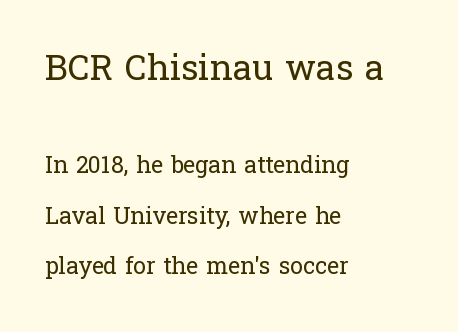
Is the stroke heavy? The answer is a plain regular-or-lighter. A typesetter would mark this as roman, not italic. Tracking value appears to be zero — textbook default spacing. The type family on display is of the serif kind. Check under the words: just untouched page. Looks like regular typesetting: each glyph gets only the width it needs.
